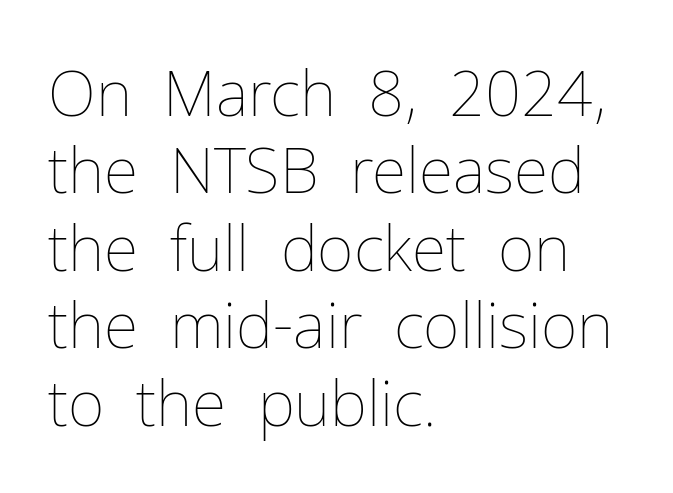
Q: Is the text bold? A: No.
Q: Is the text italic (slanted)? A: No, it is upright.
Q: Is the text underlined? A: No.
Q: How is the paragraph aligned? A: Left-aligned.
Q: Is the spacing between letters normal or unusually wide? A: Normal.
Q: Width (condensed, normal, or wide)? A: Normal.
Q: Stroke contrast? A: Low.
Q: x-height? A: Medium.
Q: Monospaced? A: No.
